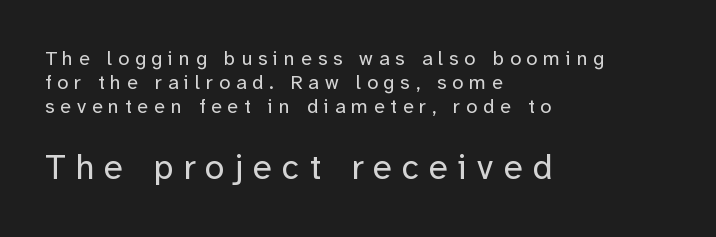
The image shows 35 px regular-weight sans-serif type, upright; set left-aligned, line spacing 1.19x, unusually wide letter spacing (+0.29 em), not underlined; the second (bottom) block is 1.75x larger; low stroke contrast and a medium x-height.
